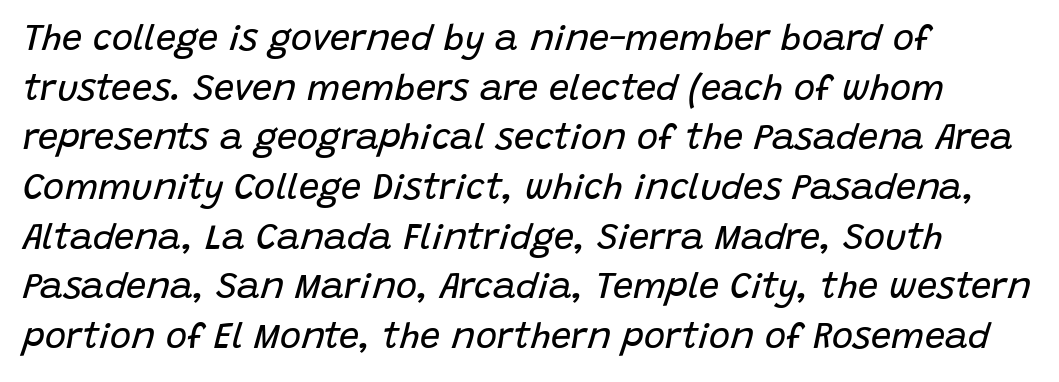
The image shows 36 px regular-weight type, italic (leaning right); set left-aligned, normal line spacing (1.38x), normal letter spacing, not underlined; low stroke contrast and a large x-height.
